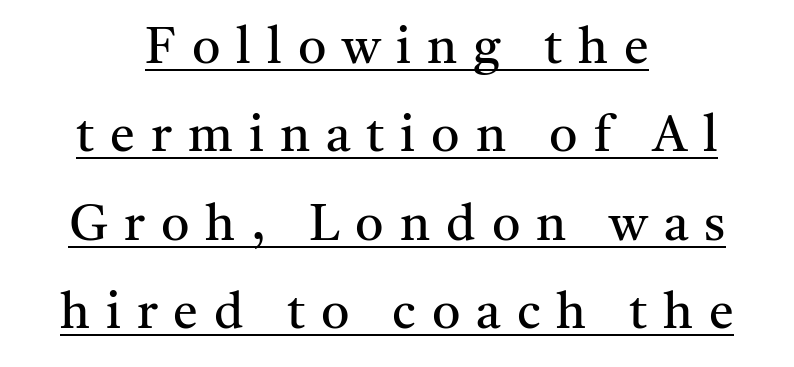
Q: Is the text bold? A: No.
Q: Is the text italic (slanted)? A: No, it is upright.
Q: Is the typeface a serif or a sans-serif typeface? A: Serif.
Q: Is the text underlined? A: Yes.
Q: How is the paragraph aligned? A: Centered.
Q: Is the spacing between letters normal or unusually wide? A: Unusually wide.
Q: Width (condensed, normal, or wide)? A: Normal.
Q: Stroke contrast? A: Medium.
Q: x-height? A: Medium.
Q: Monospaced? A: No.
